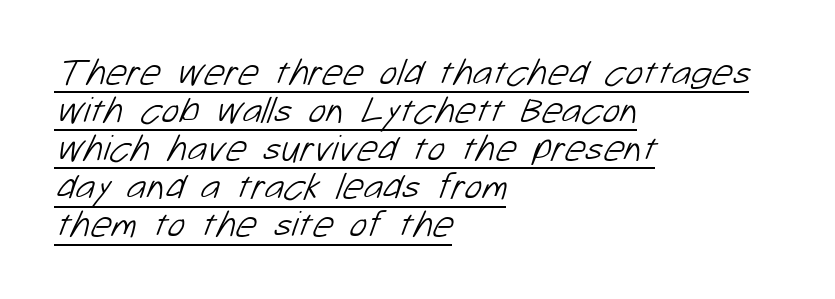
Each line starts at the same left margin while the right side varies. Every word sits above its own underline. These glyphs show unthickened strokes, regular width or finer. Is the letter spacing exaggerated? No — it looks like the ordinary default.
